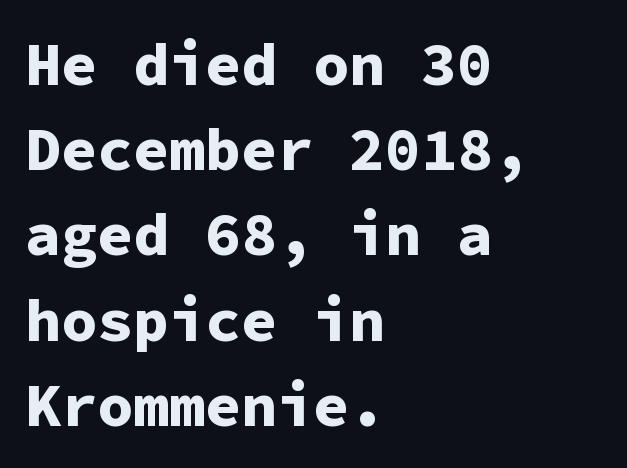
The image shows 60 px bold sans-serif type, upright, monospaced; set left-aligned, normal line spacing (1.42x), normal letter spacing, not underlined; low stroke contrast and a medium x-height.
